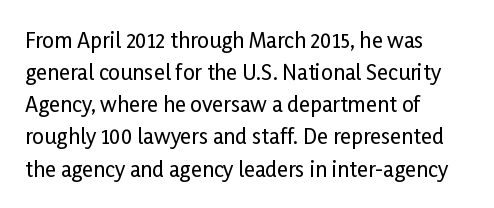
The image shows 21 px text type, upright; set left-aligned, normal line spacing (1.53x), normal letter spacing, not underlined.
